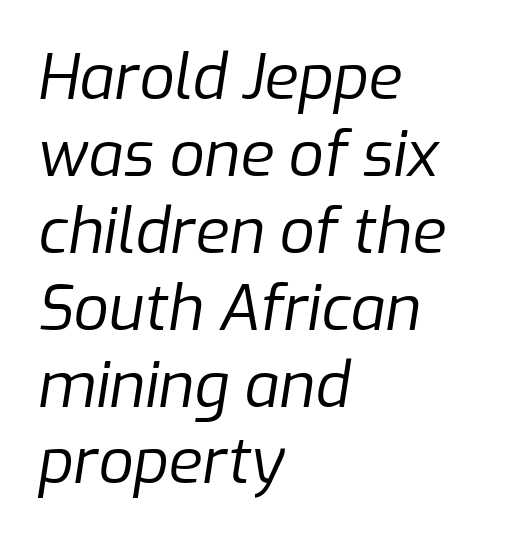
The image shows 62 px regular-weight type, italic (leaning right); set left-aligned, line spacing 1.24x, normal letter spacing, not underlined; low stroke contrast and a medium x-height.
